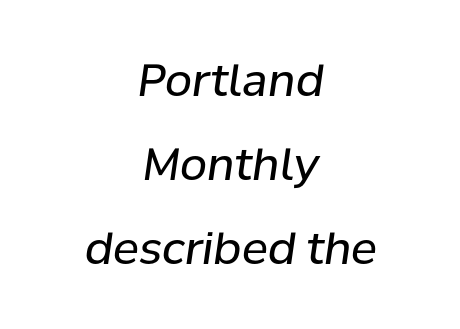
Q: Is the text bold? A: No.
Q: Is the text italic (slanted)? A: Yes, it leans right by about 8 degrees.
Q: Is the text underlined? A: No.
Q: How is the paragraph aligned? A: Centered.
Q: Is the spacing between letters normal or unusually wide? A: Normal.
Q: Is the spacing between lines tight, normal or loose? A: Loose.
Q: Width (condensed, normal, or wide)? A: Normal.
Q: Stroke contrast? A: Low.
Q: x-height? A: Medium.
Q: Monospaced? A: No.
